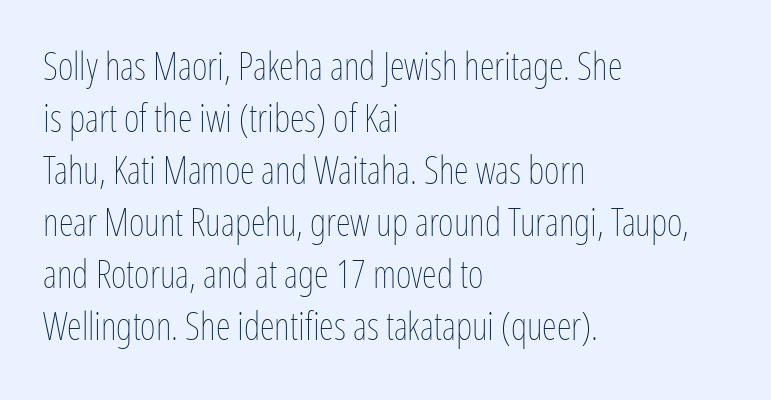
Q: Is the text bold? A: No.
Q: Is the text italic (slanted)? A: No, it is upright.
Q: Is the text underlined? A: No.
Q: How is the paragraph aligned? A: Left-aligned.
Q: Is the spacing between letters normal or unusually wide? A: Normal.
Q: Is the spacing between lines tight, normal or loose? A: Normal.
Q: Width (condensed, normal, or wide)? A: Condensed.
Q: Stroke contrast? A: Low.
Q: x-height? A: Medium.
Q: Monospaced? A: No.
